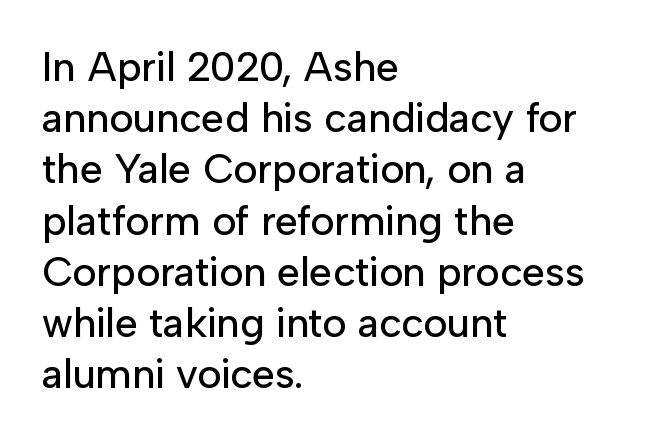
The image shows 41 px sans-serif type, upright; set left-aligned, normal line spacing (1.25x), normal letter spacing, not underlined; low stroke contrast and a medium x-height.
